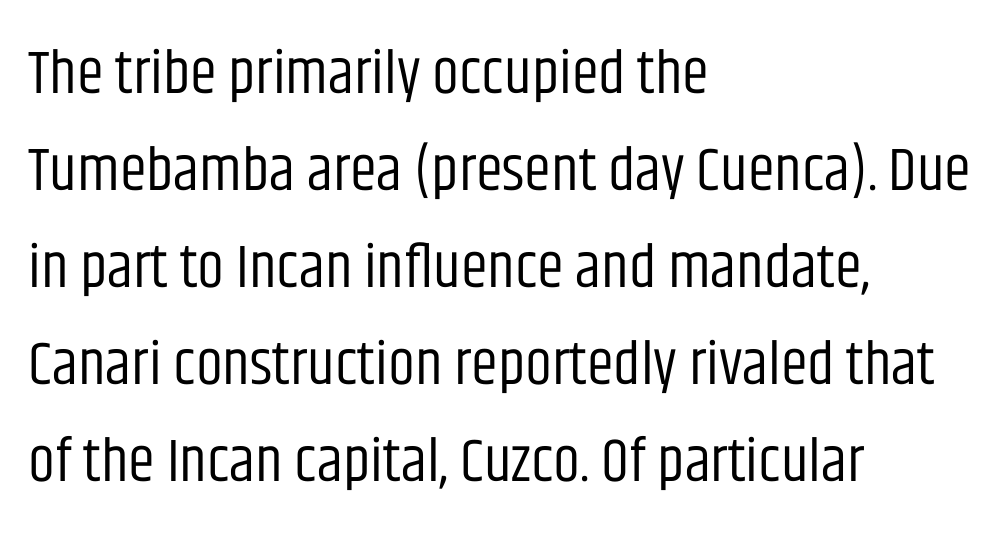
The weight tops out at a normal text grade. The typesetter chose a ragged-right arrangement here. Letter spacing: default. The words here are not underlined.
